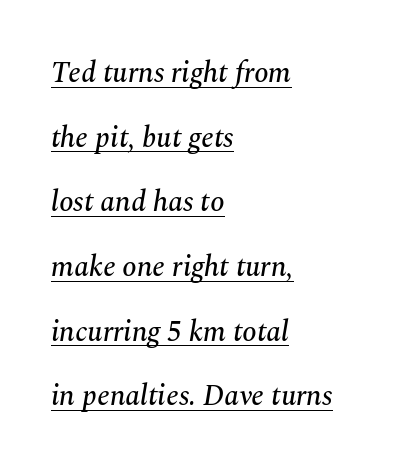
{"serif": "yes", "italic": "yes", "lean": "right", "slant_degrees": 10, "width": "normal", "stroke_contrast": "medium", "x_height": "medium", "monospaced": "no", "underline": "yes", "align": "left", "line_spacing": "loose", "line_spacing_ratio": 2.23, "letter_spacing": "normal", "letter_spacing_em": 0.0, "glyph_px": 29}
